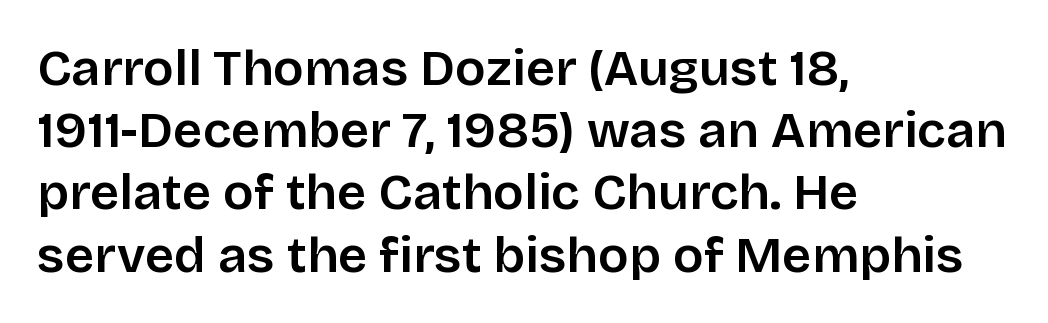
The image shows 51 px semibold sans-serif type, upright; set left-aligned, line spacing 1.22x, normal letter spacing, not underlined; low stroke contrast and a large x-height.
